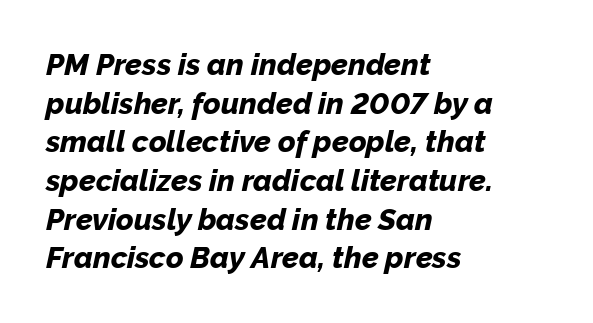
The image shows 30 px bold type, italic (leaning right); set left-aligned, normal line spacing (1.29x), normal letter spacing, not underlined; low stroke contrast and a medium x-height.
